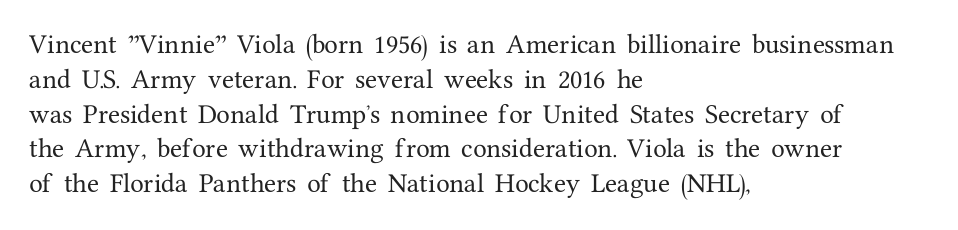
{"italic": "no", "underline": "no", "align": "left", "line_spacing": "normal", "line_spacing_ratio": 1.58, "letter_spacing": "normal", "letter_spacing_em": 0.0, "glyph_px": 22}
